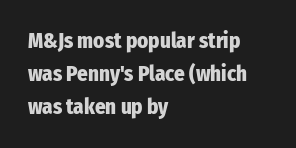
{"italic": "no", "bold": "yes", "underline": "no", "align": "left", "line_spacing": "normal", "line_spacing_ratio": 1.57, "letter_spacing": "normal", "letter_spacing_em": 0.0, "glyph_px": 21}
